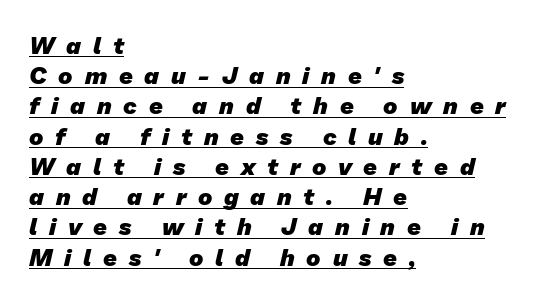
{"bold": "yes", "underline": "yes", "align": "left", "line_spacing": "normal", "line_spacing_ratio": 1.26, "letter_spacing": "wide", "letter_spacing_em": 0.49, "glyph_px": 24}
